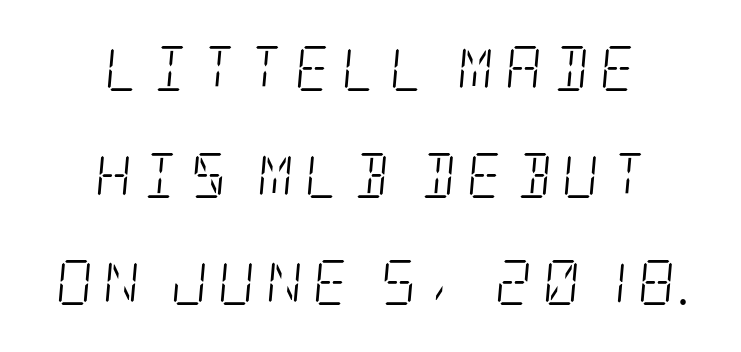
Q: Is the text bold? A: No.
Q: Is the text italic (slanted)? A: Yes, it leans right by about 5 degrees.
Q: Is the typeface a serif or a sans-serif typeface? A: Serif.
Q: Is the text underlined? A: No.
Q: How is the paragraph aligned? A: Centered.
Q: Is the spacing between letters normal or unusually wide? A: Unusually wide.
Q: Is the spacing between lines tight, normal or loose? A: Loose.
Q: Width (condensed, normal, or wide)? A: Condensed.
Q: Stroke contrast? A: Low.
Q: x-height? A: Large.
